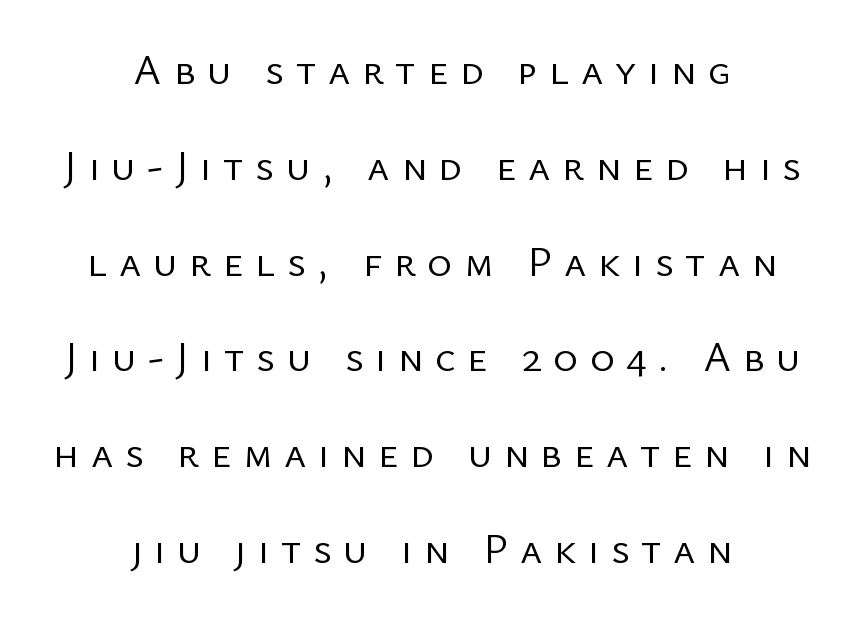
The image shows 42 px regular-weight sans-serif type, upright; set centered, loose line spacing (2.28x), unusually wide letter spacing (+0.28 em), not underlined; low stroke contrast and a medium x-height.
